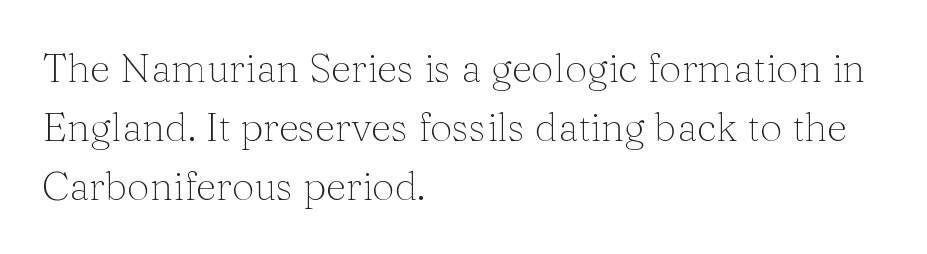
The image shows 40 px thin serif type, upright; set left-aligned, normal line spacing (1.48x), normal letter spacing, not underlined; medium stroke contrast and a medium x-height.
